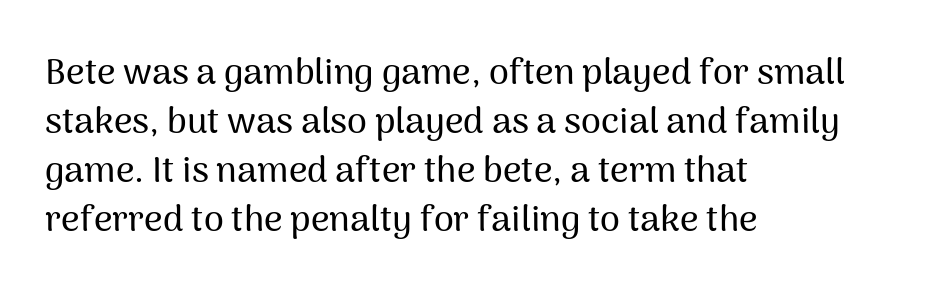
Q: Is the text italic (slanted)? A: No, it is upright.
Q: Is the typeface a serif or a sans-serif typeface? A: Sans-serif.
Q: Is the text underlined? A: No.
Q: How is the paragraph aligned? A: Left-aligned.
Q: Is the spacing between letters normal or unusually wide? A: Normal.
Q: Is the spacing between lines tight, normal or loose? A: Normal.
Q: Width (condensed, normal, or wide)? A: Normal.
Q: Stroke contrast? A: Medium.
Q: x-height? A: Medium.
Q: Monospaced? A: No.
